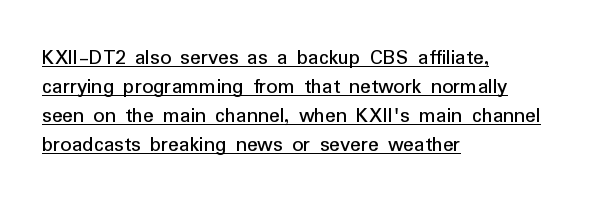
{"italic": "no", "underline": "yes", "align": "left", "line_spacing": "normal", "line_spacing_ratio": 1.32, "letter_spacing": "normal", "letter_spacing_em": 0.0, "glyph_px": 22}
